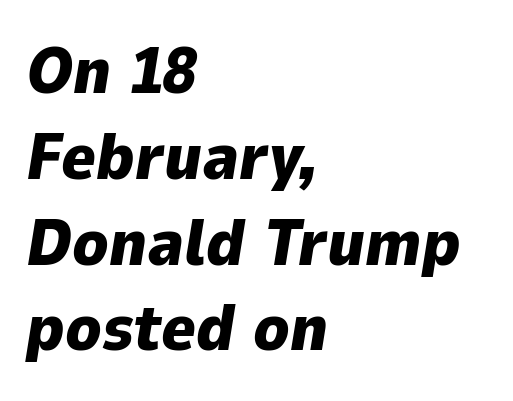
{"italic": "yes", "lean": "right", "slant_degrees": 9, "bold": "yes", "weight": "heavy", "width": "normal", "stroke_contrast": "low", "x_height": "medium", "monospaced": "no", "underline": "no", "align": "left", "line_spacing": "normal", "line_spacing_ratio": 1.3, "letter_spacing": "normal", "letter_spacing_em": 0.0, "glyph_px": 66}
